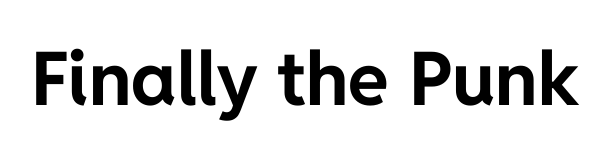
Q: Is the text bold? A: Yes.
Q: Is the text italic (slanted)? A: No, it is upright.
Q: Is the typeface a serif or a sans-serif typeface? A: Sans-serif.
Q: Is the text underlined? A: No.
Q: Is the spacing between letters normal or unusually wide? A: Normal.
Q: Width (condensed, normal, or wide)? A: Normal.
Q: Stroke contrast? A: Low.
Q: x-height? A: Medium.
Q: Monospaced? A: No.
